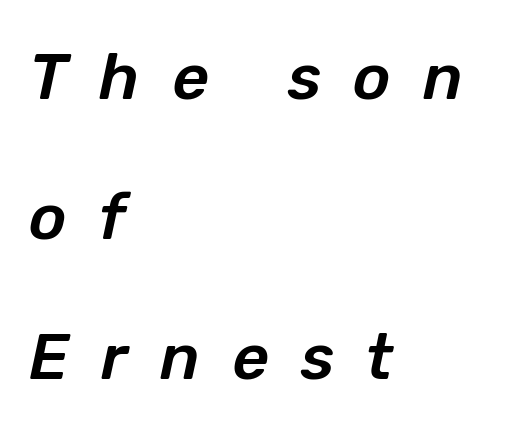
The image shows 64 px text type, italic (leaning right); set left-aligned, loose line spacing (2.19x), unusually wide letter spacing (+0.5 em), not underlined; low stroke contrast and a medium x-height.
